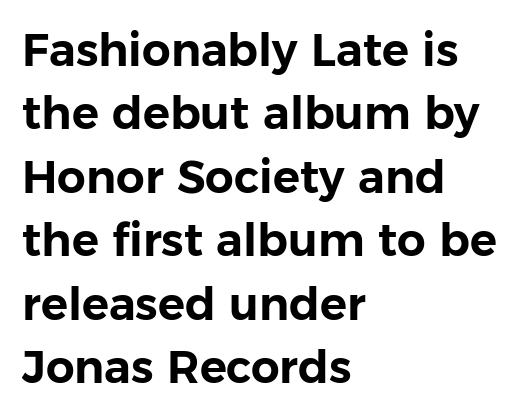
Summary of vertical rhythm: regular, with standard interline spacing. Compared with a centered layout, this one pins lines to the left instead. The lettering holds an erect, upright posture throughout. Underlining? Definitely not there.
